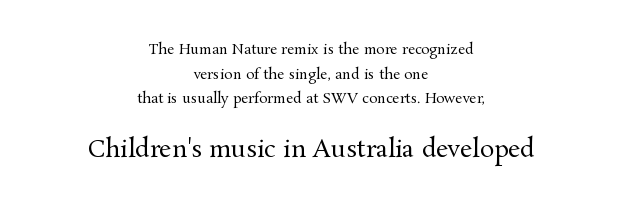
{"italic": "no", "bold": "no", "underline": "no", "align": "center", "line_spacing_ratio": 1.76, "letter_spacing": "normal", "letter_spacing_em": 0.0, "larger_block": "second", "size_ratio": 1.71, "glyph_px": 24}
